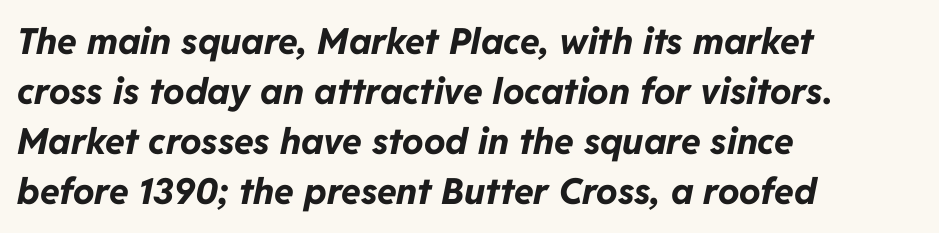
Is there much room between lines? A standard amount, neither cramped nor airy. Look at the stroke-to-counter ratio: heavy, a bold. The paragraph shown leans on its left margin. Think of a printed novel: that variable character pitch is what you see here. Tall strokes in this sample are angled rather than plumb. This rendering leaves character spacing at its baseline value.
